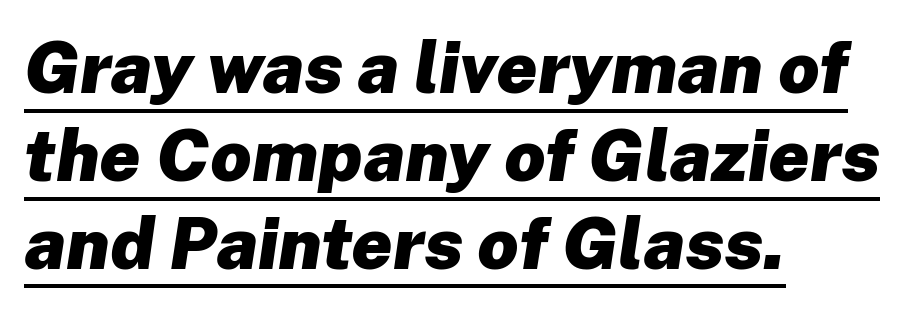
{"italic": "yes", "lean": "right", "slant_degrees": 8, "bold": "yes", "weight": "heavy", "width": "normal", "stroke_contrast": "low", "x_height": "medium", "monospaced": "no", "underline": "yes", "align": "left", "line_spacing_ratio": 1.22, "letter_spacing": "normal", "letter_spacing_em": 0.0, "glyph_px": 72}
